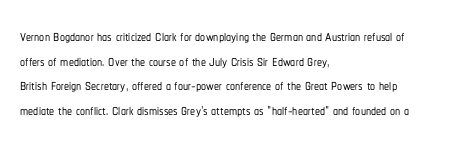
Q: Is the text italic (slanted)? A: No, it is upright.
Q: Is the text underlined? A: No.
Q: How is the paragraph aligned? A: Left-aligned.
Q: Is the spacing between letters normal or unusually wide? A: Normal.
